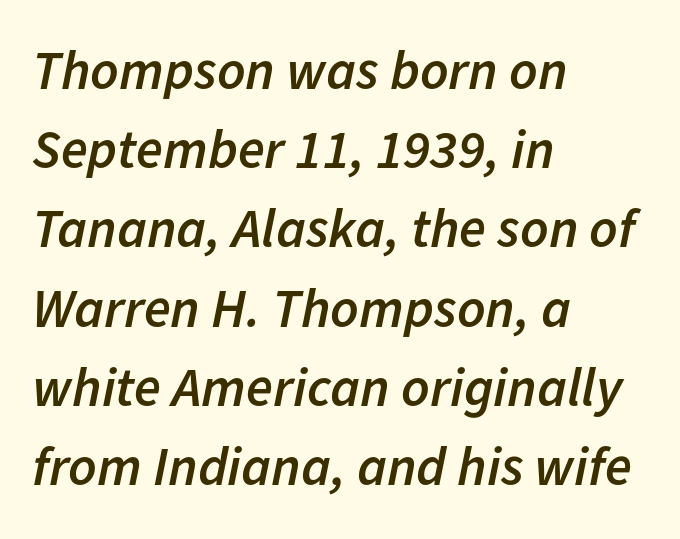
Q: Is the text bold? A: Semi-bold.
Q: Is the text italic (slanted)? A: Yes, it leans right by about 11 degrees.
Q: Is the text underlined? A: No.
Q: How is the paragraph aligned? A: Left-aligned.
Q: Is the spacing between letters normal or unusually wide? A: Normal.
Q: Is the spacing between lines tight, normal or loose? A: Normal.
Q: Width (condensed, normal, or wide)? A: Normal.
Q: Stroke contrast? A: Low.
Q: x-height? A: Medium.
Q: Monospaced? A: No.
